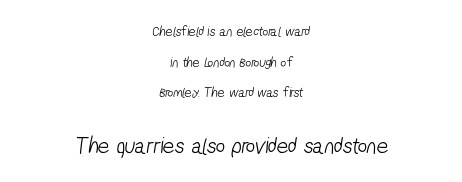
Size contrast runs from small at the top to large at the bottom. Does the copy run flush right? No — it is centered line by line. The letters sit at their default tracking, neither squeezed nor spread. The passage shown stacks its lines with a broad gap. Is this a heavy cut? Hardly; it is regular or lighter. The gap between lines stays unmarked.
